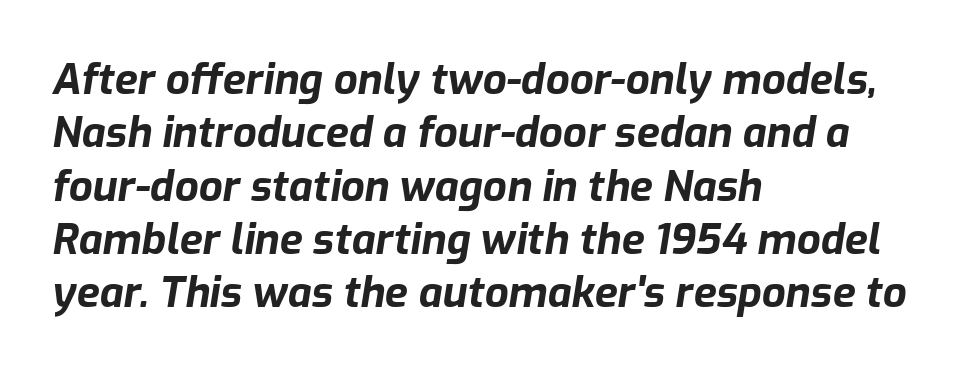
The lines are quadded left. When letters slant like this, we call the style italic. These lines are rendered in a variable-pitch font. Each row of text sits above clean, open space. How heavy is the stroke? Heavy — this is a bold.
